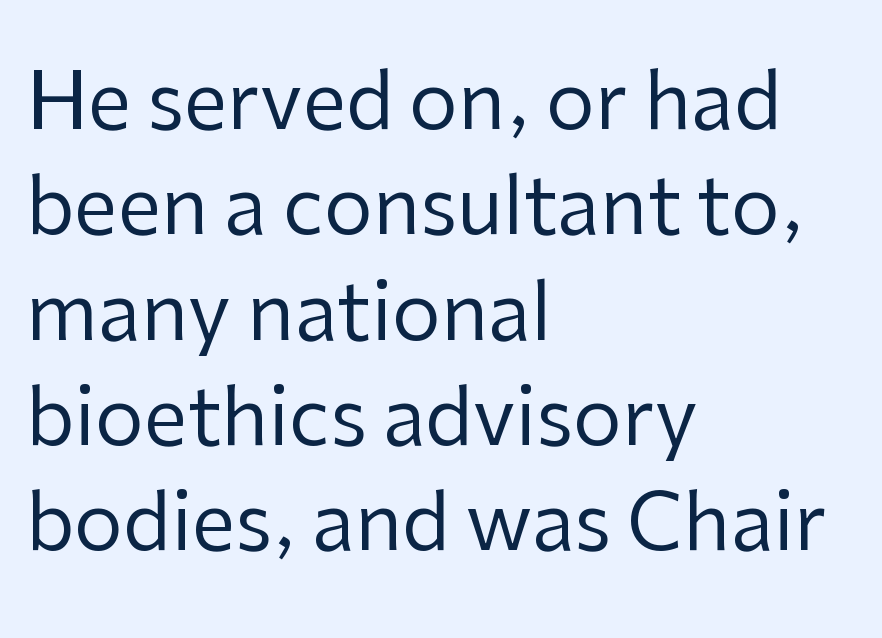
The image shows 78 px regular-weight sans-serif type, upright; set left-aligned, normal line spacing (1.35x), normal letter spacing, not underlined; low stroke contrast and a medium x-height.
